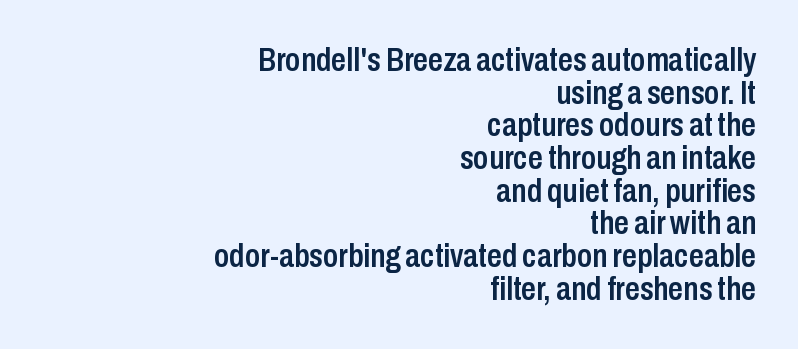
{"serif": "no", "italic": "no", "bold": "semi", "weight": "semibold", "width": "condensed", "stroke_contrast": "low", "x_height": "medium", "monospaced": "no", "underline": "no", "align": "right", "line_spacing": "tight", "line_spacing_ratio": 0.99, "letter_spacing": "normal", "letter_spacing_em": 0.0, "glyph_px": 33}
